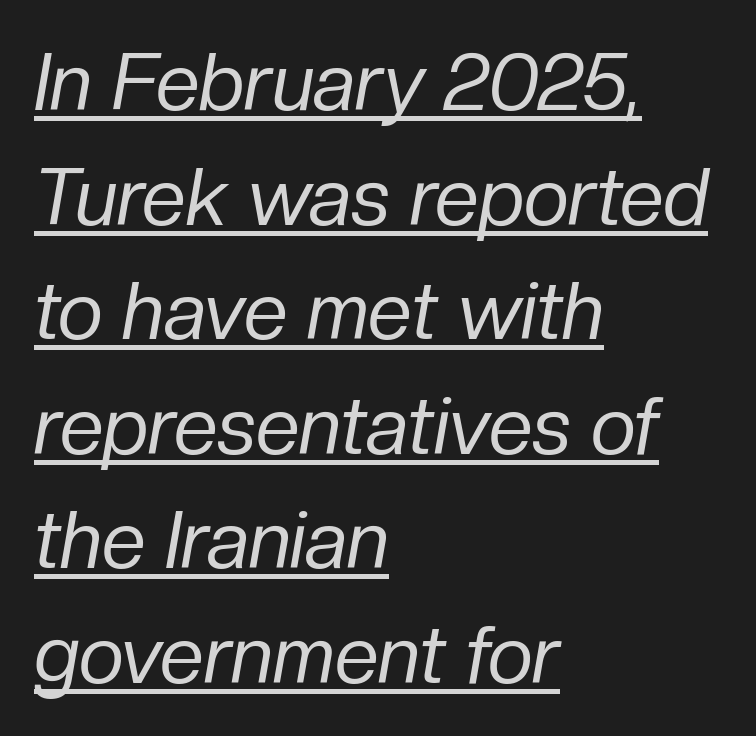
{"italic": "yes", "lean": "right", "slant_degrees": 10, "bold": "no", "weight": "regular", "width": "normal", "stroke_contrast": "low", "x_height": "medium", "monospaced": "no", "underline": "yes", "align": "left", "line_spacing": "normal", "line_spacing_ratio": 1.45, "letter_spacing": "normal", "letter_spacing_em": 0.0, "glyph_px": 79}
